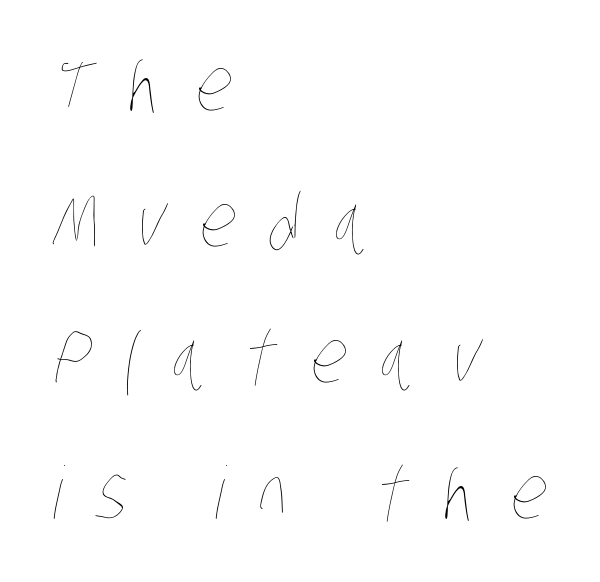
Q: Is the text bold? A: No.
Q: Is the text underlined? A: No.
Q: How is the paragraph aligned? A: Left-aligned.
Q: Is the spacing between letters normal or unusually wide? A: Unusually wide.
Q: Width (condensed, normal, or wide)? A: Condensed.
Q: Stroke contrast? A: Low.
Q: x-height? A: Large.
Q: Monospaced? A: No.
